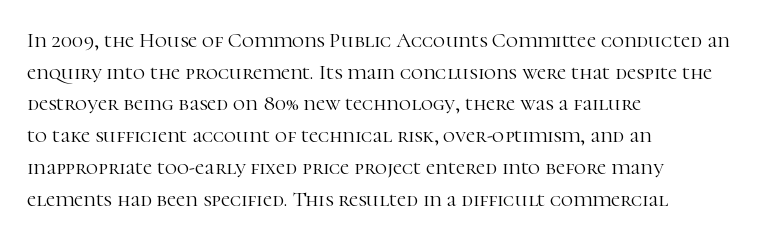
Style check: upright. Leftover space on each line is placed entirely after the last word. The rows are spaced the way most documents space them. The font is comparable to plain body text, perhaps lighter. Honestly, there is no underline to notice here at all. Nobody touched the tracking dial on this one.
